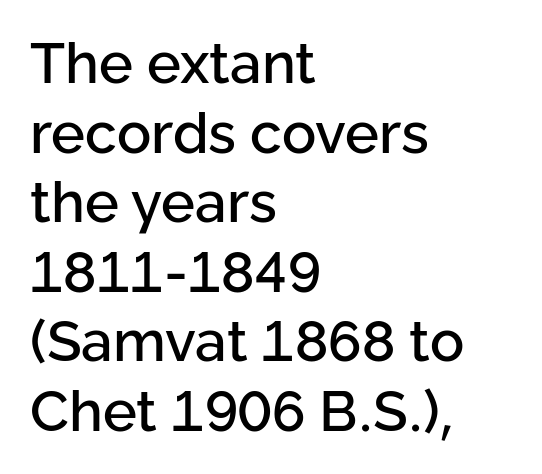
Style check: upright. You could not count columns in this text — the font is proportionally spaced. Casual observation: everything's shoved over to the left. What stands out about the letter spacing? Nothing — it is the standard amount.
